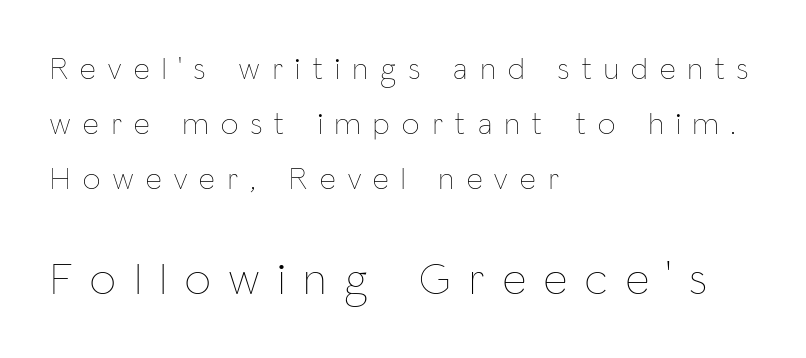
The rag falls on the right side of this text block. These glyphs show unthickened strokes, regular width or finer. Typesetter's note — lower block bumped up in size, upper block left smaller. Unlike italic type, these characters show no tilt at all.
